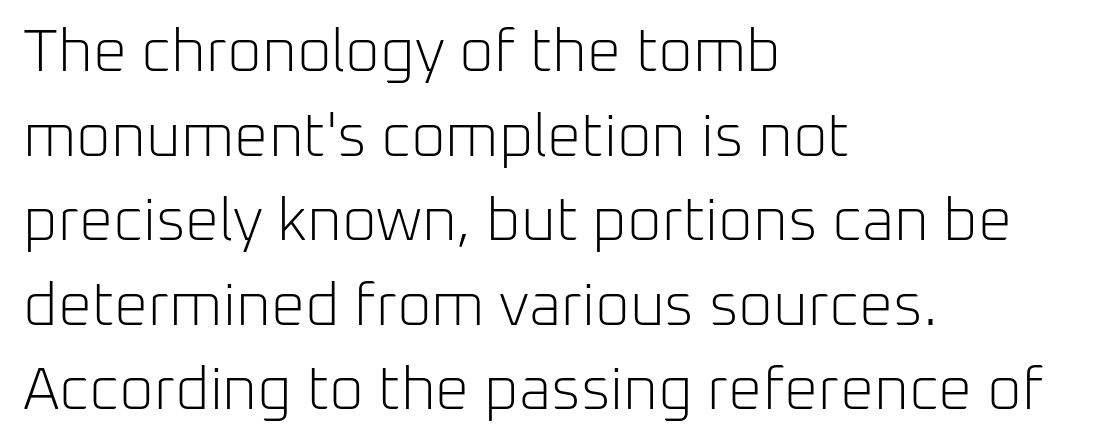
The block of text has a typical density, with ordinary space between rows. Between one letter and the next there's only the usual sliver of space. Serif or sans? Sans — the stroke terminals are bare. The zone under the glyphs is completely vacant.
